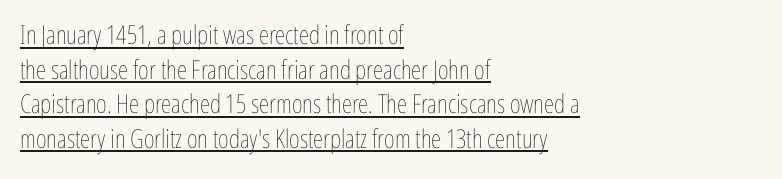
{"italic": "no", "bold": "no", "underline": "yes", "align": "left", "line_spacing": "normal", "line_spacing_ratio": 1.33, "letter_spacing": "normal", "letter_spacing_em": 0.0, "glyph_px": 26}
